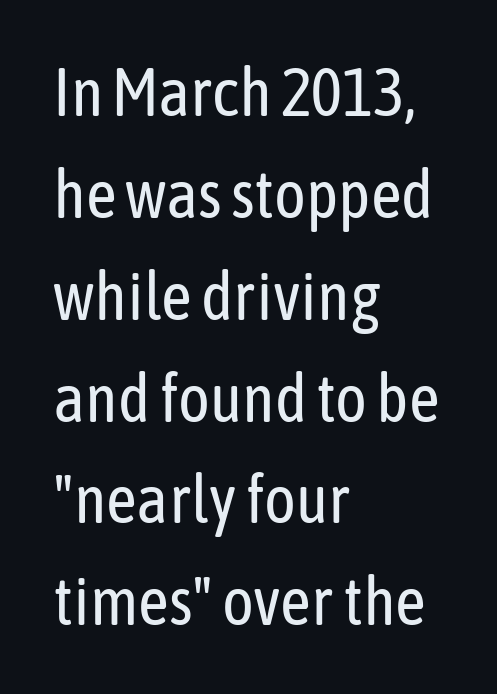
Q: Is the text bold? A: No.
Q: Is the text italic (slanted)? A: No, it is upright.
Q: Is the typeface a serif or a sans-serif typeface? A: Sans-serif.
Q: Is the text underlined? A: No.
Q: How is the paragraph aligned? A: Left-aligned.
Q: Is the spacing between letters normal or unusually wide? A: Normal.
Q: Is the spacing between lines tight, normal or loose? A: Normal.
Q: Width (condensed, normal, or wide)? A: Condensed.
Q: Stroke contrast? A: Low.
Q: x-height? A: Medium.
Q: Monospaced? A: No.
